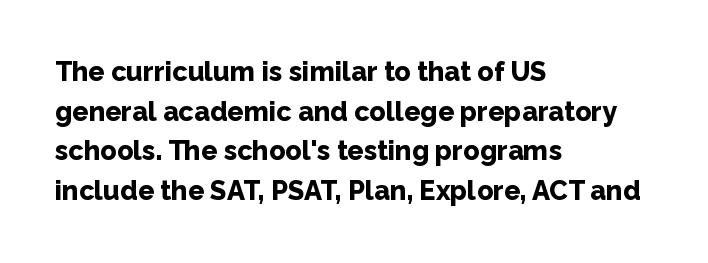
The glyphs are unaccompanied by any horizontal stroke below them. The characters look thick and weighty, a clear bold. Horizontally, the lines are justified to the leading edge only. Successive baselines arrive at the customary interval. Ordinary non-slanted type is in use.
